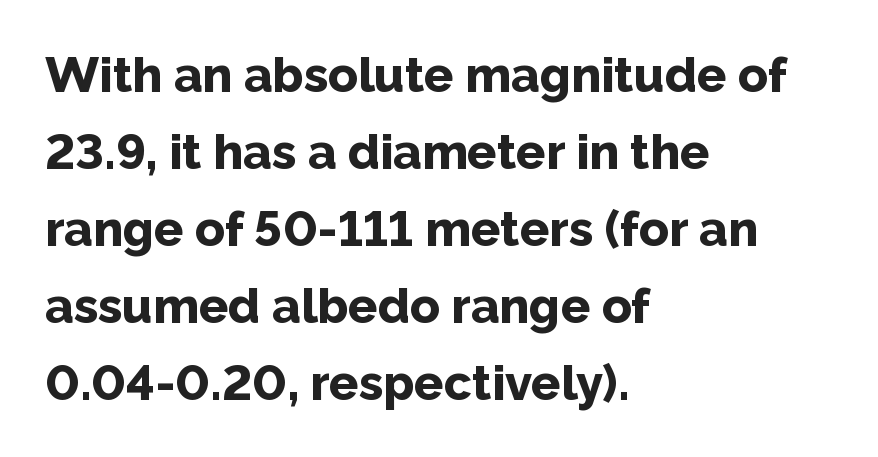
Any mark beneath the type? The region is blank. Think of a printed novel: that variable character pitch is what you see here. Reading down the column, the eye jumps a familiar distance to each next line. Between one letter and the next there's only the usual sliver of space. Each glyph is drawn with heavy, bold strokes.
